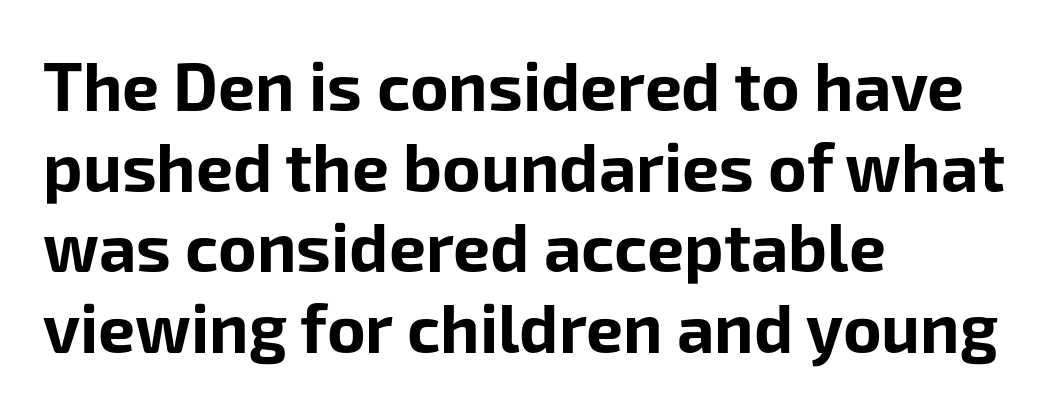
{"serif": "no", "italic": "no", "bold": "yes", "weight": "bold", "width": "normal", "stroke_contrast": "low", "x_height": "medium", "monospaced": "no", "underline": "no", "align": "left", "line_spacing_ratio": 1.22, "letter_spacing": "normal", "letter_spacing_em": 0.0, "glyph_px": 66}
